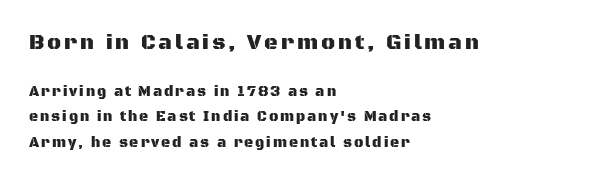
Q: Is the text italic (slanted)? A: No, it is upright.
Q: Is the text underlined? A: No.
Q: How is the paragraph aligned? A: Left-aligned.
Q: Which block of text is set in a larger size, the first (top) or the second (bottom)? A: The first (top) one.
